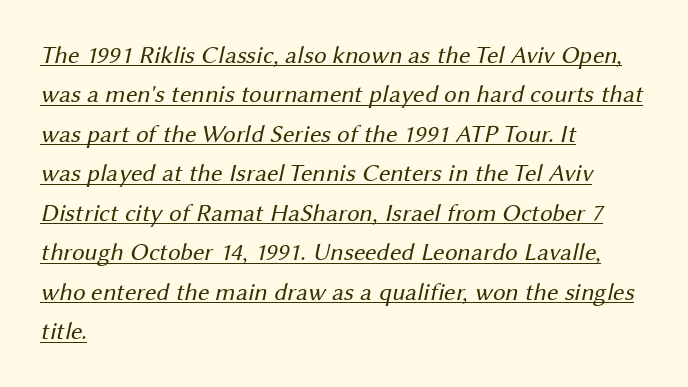
Stems here are at most as thick as an everyday book face. The typesetter chose a ragged-right arrangement here. The rendering uses a moderate line-height, typical for paragraphs. How are the letters spaced? Ordinarily, with no added tracking. A typographer would call this underscored text.
